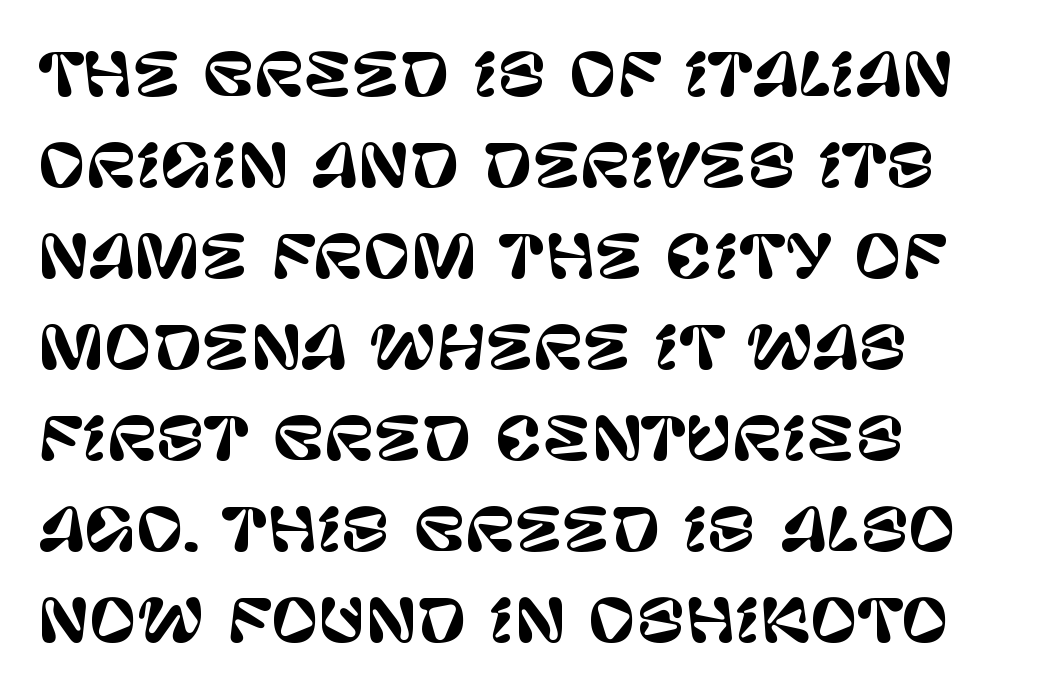
The image shows 58 px sans-serif type; set normal line spacing (1.57x), normal letter spacing, not underlined; low stroke contrast and a large x-height.
